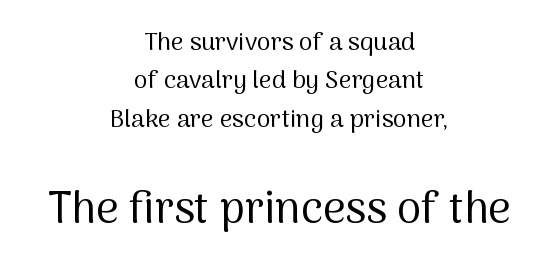
The image shows 44 px regular-weight sans-serif type, upright; set centered, normal line spacing (1.54x), normal letter spacing, not underlined; the second (bottom) block is 1.76x larger; medium stroke contrast and a medium x-height.
